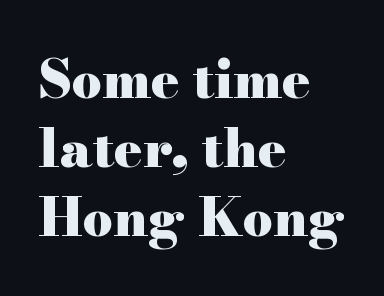
{"serif": "yes", "italic": "no", "bold": "yes", "weight": "heavy", "width": "wide", "stroke_contrast": "high", "x_height": "small", "monospaced": "no", "underline": "no", "align": "left", "line_spacing": "normal", "line_spacing_ratio": 1.3, "letter_spacing": "normal", "letter_spacing_em": 0.0, "glyph_px": 53}
